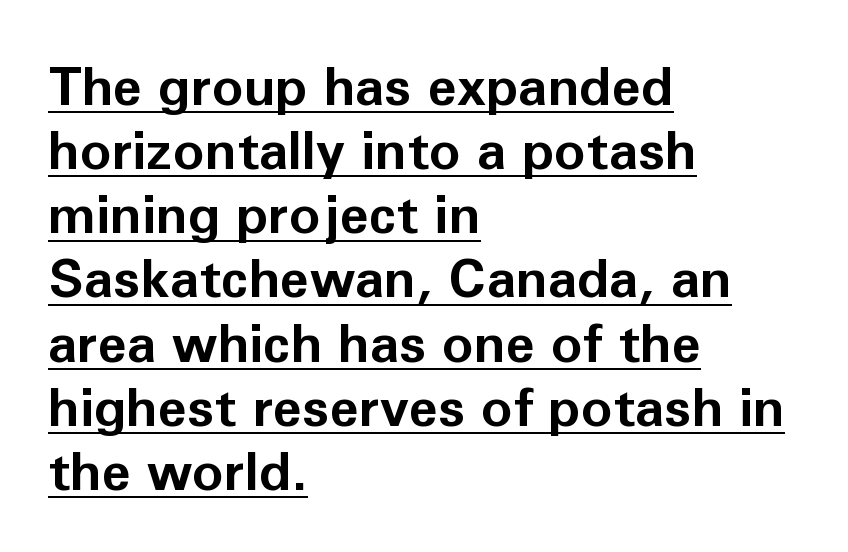
Q: Is the text bold? A: Yes.
Q: Is the text italic (slanted)? A: No, it is upright.
Q: Is the typeface a serif or a sans-serif typeface? A: Sans-serif.
Q: Is the text underlined? A: Yes.
Q: How is the paragraph aligned? A: Left-aligned.
Q: Is the spacing between letters normal or unusually wide? A: Normal.
Q: Width (condensed, normal, or wide)? A: Normal.
Q: Stroke contrast? A: Low.
Q: x-height? A: Medium.
Q: Monospaced? A: No.
